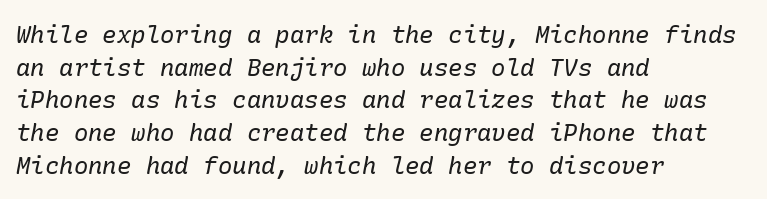
Q: Is the text bold? A: No.
Q: Is the text italic (slanted)? A: Yes, it leans right by about 10 degrees.
Q: Is the text underlined? A: No.
Q: How is the paragraph aligned? A: Left-aligned.
Q: Is the spacing between letters normal or unusually wide? A: Normal.
Q: Is the spacing between lines tight, normal or loose? A: Normal.
